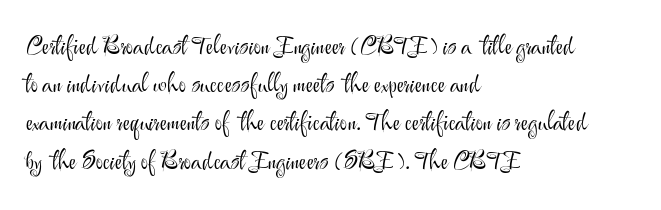
Q: Is the text bold? A: No.
Q: Is the text underlined? A: No.
Q: How is the paragraph aligned? A: Left-aligned.
Q: Is the spacing between letters normal or unusually wide? A: Normal.
Q: Is the spacing between lines tight, normal or loose? A: Normal.
